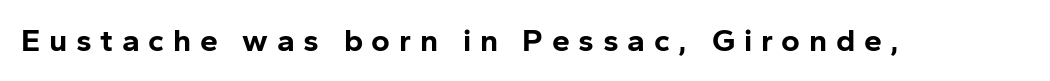
The letters are spread apart with noticeably loose tracking. I'd describe the lettering as bold — thick and assertive. Stroke terminals: plain, sans-serif. Here the designer chose a conventional face with non-uniform glyph widths. The zone under the glyphs is completely vacant.
